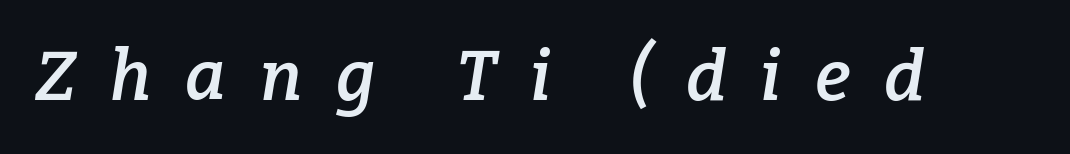
The whole block is typeset with a tilt. I'd describe the lettering as semibold — firm but not a full bold. Students, note that the glyphs here are deliberately spaced far apart. Proportional: the letters do not fall into vertical columns. Serif or sans? Serif — the stroke terminals have little feet.
